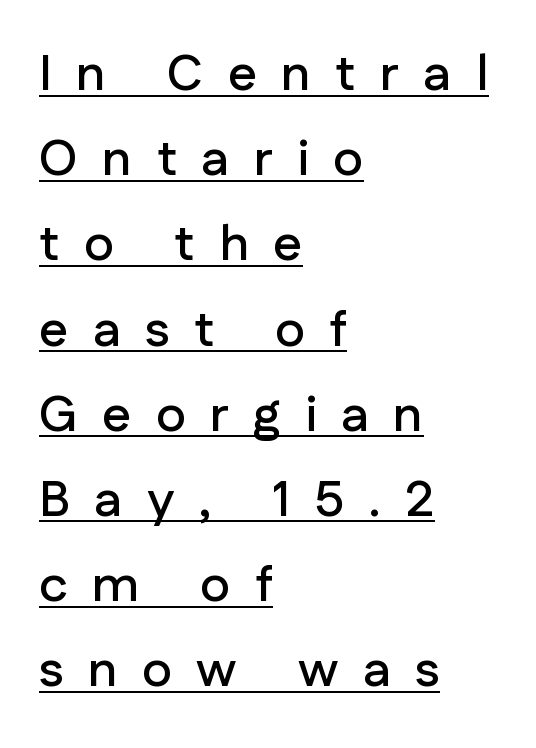
{"serif": "no", "italic": "no", "width": "normal", "stroke_contrast": "low", "x_height": "medium", "monospaced": "no", "underline": "yes", "align": "left", "line_spacing": "normal", "line_spacing_ratio": 1.67, "letter_spacing": "wide", "letter_spacing_em": 0.48, "glyph_px": 51}
